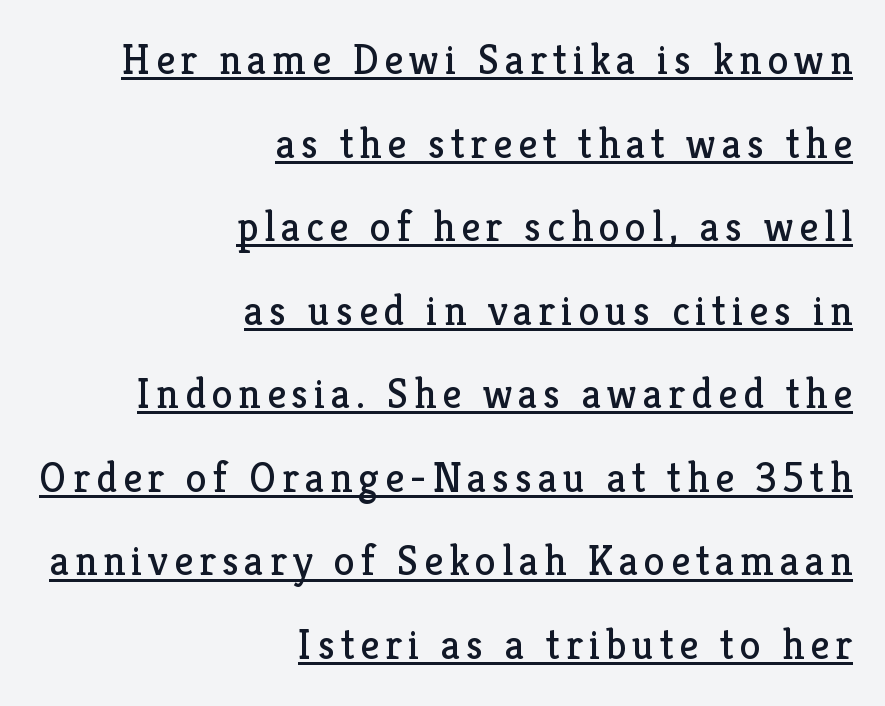
Q: Is the text bold? A: No.
Q: Is the text italic (slanted)? A: No, it is upright.
Q: Is the typeface a serif or a sans-serif typeface? A: Serif.
Q: Is the text underlined? A: Yes.
Q: How is the paragraph aligned? A: Right-aligned.
Q: Is the spacing between lines tight, normal or loose? A: Loose.
Q: Width (condensed, normal, or wide)? A: Normal.
Q: Stroke contrast? A: Low.
Q: x-height? A: Medium.
Q: Monospaced? A: No.
